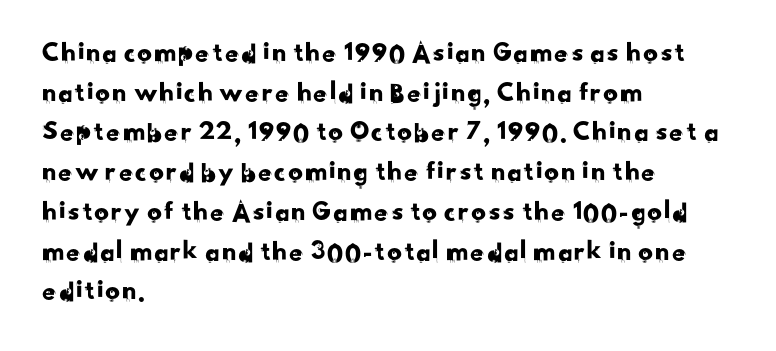
The rag falls on the right side of this text block. A typesetter would call this proportional, since set widths differ per character. Observe the ordinary spacing: letters are neighbours, not strangers. Lines of text with bare space underneath.
